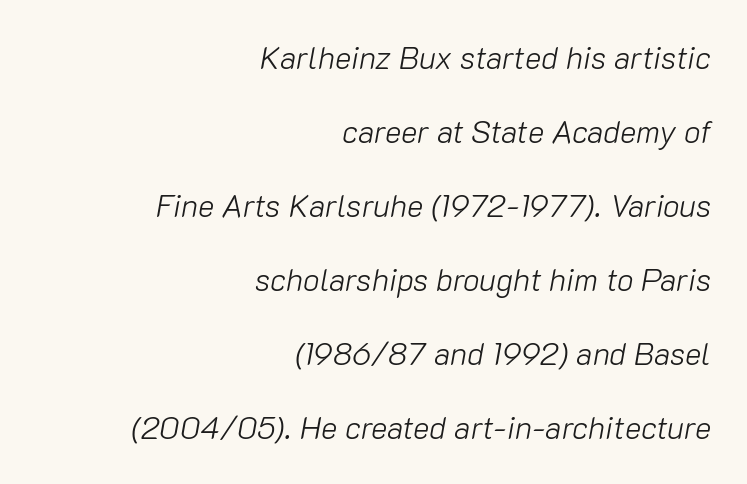
{"italic": "yes", "lean": "right", "slant_degrees": 10, "bold": "no", "weight": "light", "width": "normal", "stroke_contrast": "low", "x_height": "medium", "monospaced": "no", "underline": "no", "align": "right", "line_spacing": "loose", "line_spacing_ratio": 2.39, "letter_spacing": "normal", "letter_spacing_em": 0.0, "glyph_px": 31}
